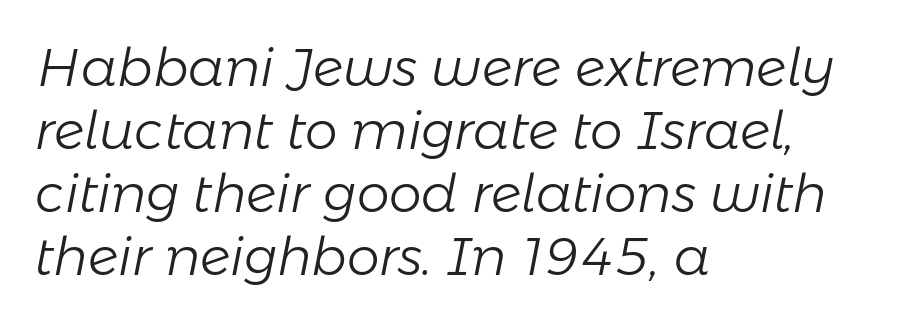
Nothing heavy about these letters — not bold at all. Compared with typical body copy, the letter spacing here is the same. Designer's note — italics engaged. Compared with a centered layout, this one pins lines to the left instead.
